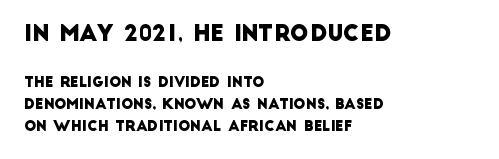
{"underline": "no", "align": "left", "line_spacing": "normal", "line_spacing_ratio": 1.56, "letter_spacing": "normal", "letter_spacing_em": 0.0, "larger_block": "first", "size_ratio": 1.57, "glyph_px": 22}
